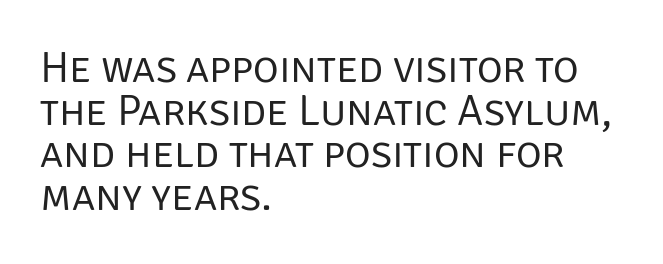
{"serif": "no", "italic": "no", "bold": "no", "weight": "regular", "width": "normal", "stroke_contrast": "low", "x_height": "large", "monospaced": "no", "underline": "no", "align": "left", "line_spacing": "tight", "line_spacing_ratio": 0.97, "letter_spacing": "normal", "letter_spacing_em": 0.0, "glyph_px": 44}
